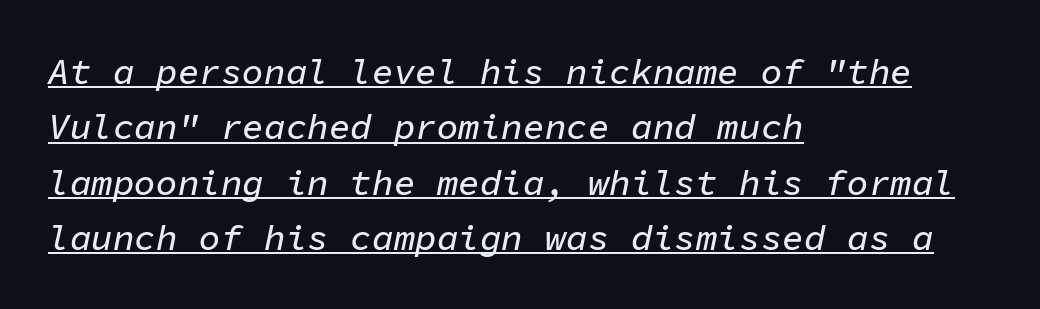
Q: Is the text italic (slanted)? A: Yes, it leans right by about 11 degrees.
Q: Is the text underlined? A: Yes.
Q: How is the paragraph aligned? A: Left-aligned.
Q: Is the spacing between letters normal or unusually wide? A: Normal.
Q: Is the spacing between lines tight, normal or loose? A: Normal.
Q: Width (condensed, normal, or wide)? A: Normal.
Q: Stroke contrast? A: Low.
Q: x-height? A: Medium.
Q: Monospaced? A: Yes.
